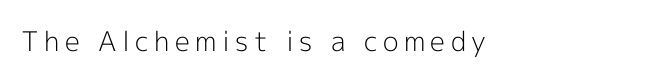
The image shows 27 px text type, upright; set unusually wide letter spacing (+0.2 em), not underlined.
